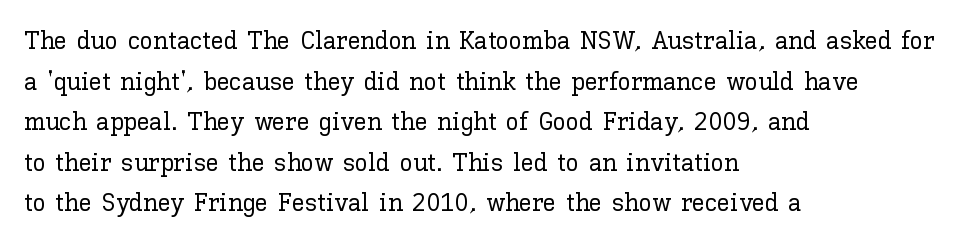
Q: Is the text italic (slanted)? A: No, it is upright.
Q: Is the text underlined? A: No.
Q: How is the paragraph aligned? A: Left-aligned.
Q: Is the spacing between letters normal or unusually wide? A: Normal.
Q: Is the spacing between lines tight, normal or loose? A: Normal.
